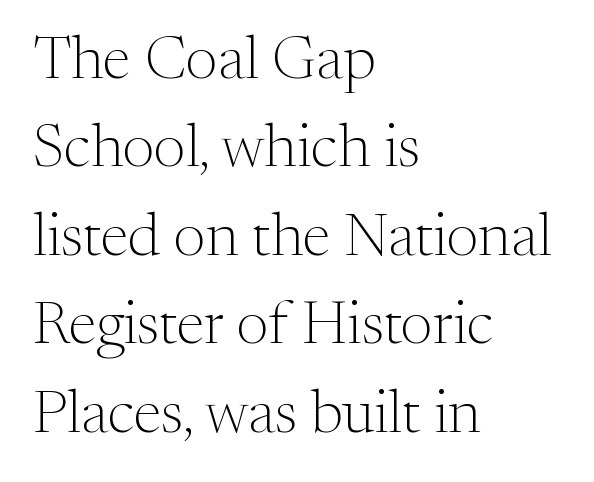
The image shows 61 px light serif type, upright; set left-aligned, normal line spacing (1.45x), normal letter spacing, not underlined; medium stroke contrast and a medium x-height.
